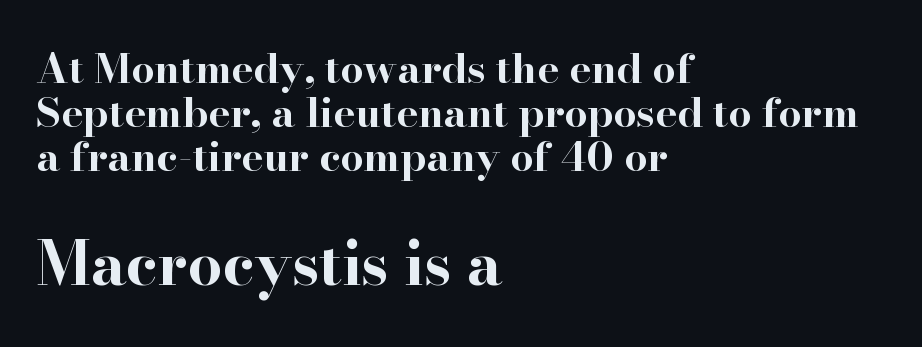
Q: Is the text bold? A: Yes.
Q: Is the text italic (slanted)? A: No, it is upright.
Q: Is the typeface a serif or a sans-serif typeface? A: Serif.
Q: Is the text underlined? A: No.
Q: How is the paragraph aligned? A: Left-aligned.
Q: Is the spacing between letters normal or unusually wide? A: Normal.
Q: Is the spacing between lines tight, normal or loose? A: Tight.
Q: Which block of text is set in a larger size, the first (top) or the second (bottom)? A: The second (bottom) one.
Q: Width (condensed, normal, or wide)? A: Wide.
Q: Stroke contrast? A: High.
Q: x-height? A: Small.
Q: Monospaced? A: No.
